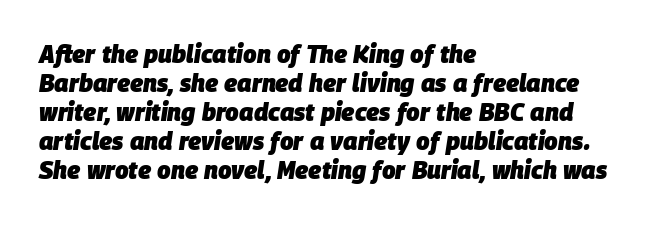
Q: Is the text bold? A: Yes.
Q: Is the text italic (slanted)? A: Yes, it leans right by about 9 degrees.
Q: Is the text underlined? A: No.
Q: How is the paragraph aligned? A: Left-aligned.
Q: Is the spacing between letters normal or unusually wide? A: Normal.
